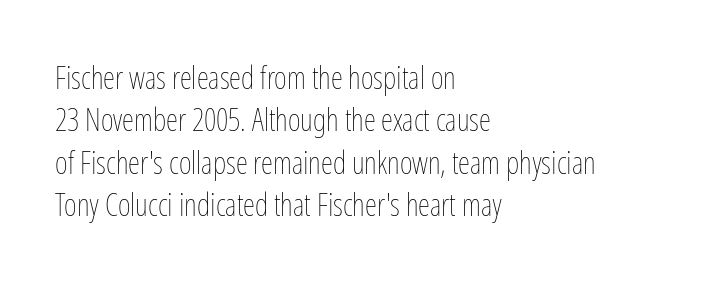
{"italic": "no", "bold": "no", "weight": "thin", "width": "condensed", "stroke_contrast": "low", "x_height": "medium", "monospaced": "no", "underline": "no", "align": "left", "line_spacing": "normal", "line_spacing_ratio": 1.37, "letter_spacing": "normal", "letter_spacing_em": 0.0, "glyph_px": 31}
